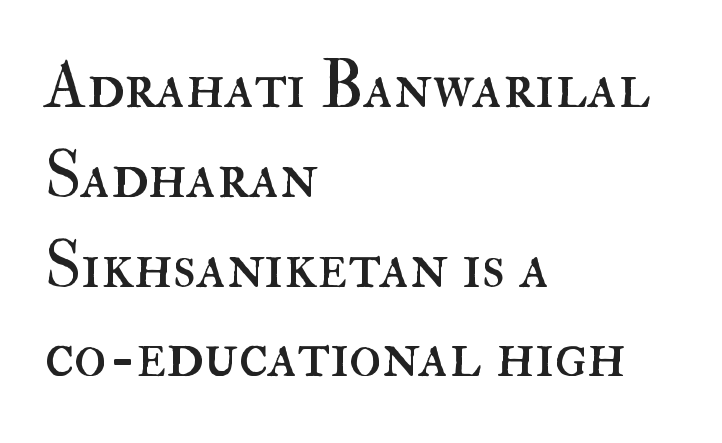
{"italic": "no", "bold": "no", "weight": "regular", "width": "normal", "stroke_contrast": "high", "x_height": "small", "monospaced": "no", "underline": "no", "align": "left", "line_spacing": "normal", "line_spacing_ratio": 1.34, "letter_spacing": "normal", "letter_spacing_em": 0.0, "glyph_px": 67}
